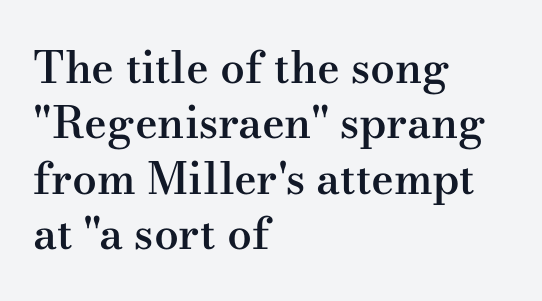
Q: Is the text bold? A: Semi-bold.
Q: Is the text italic (slanted)? A: No, it is upright.
Q: Is the typeface a serif or a sans-serif typeface? A: Serif.
Q: Is the text underlined? A: No.
Q: How is the paragraph aligned? A: Left-aligned.
Q: Is the spacing between letters normal or unusually wide? A: Normal.
Q: Is the spacing between lines tight, normal or loose? A: Normal.
Q: Width (condensed, normal, or wide)? A: Wide.
Q: Stroke contrast? A: Medium.
Q: x-height? A: Small.
Q: Monospaced? A: No.
